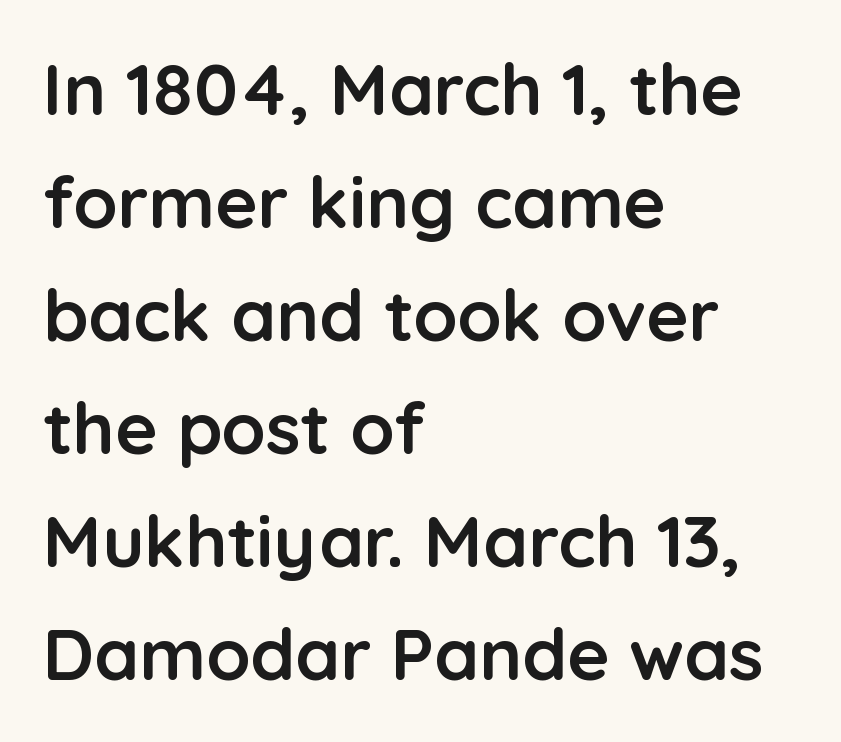
{"serif": "no", "italic": "no", "bold": "yes", "weight": "semibold", "width": "normal", "stroke_contrast": "low", "x_height": "medium", "monospaced": "no", "underline": "no", "align": "left", "line_spacing": "normal", "line_spacing_ratio": 1.57, "letter_spacing": "normal", "letter_spacing_em": 0.0, "glyph_px": 72}
